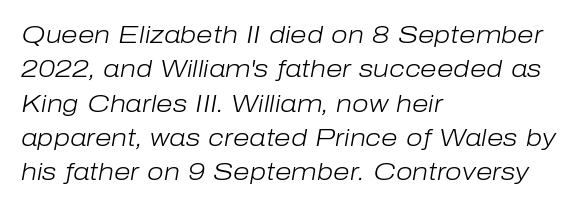
The designer left line spacing at the default. Would a proofreader flag this as italicized? Yes. Lines of text with bare space underneath. The passage shown is not bold in any degree. These lines stack with their left ends in a neat column.
